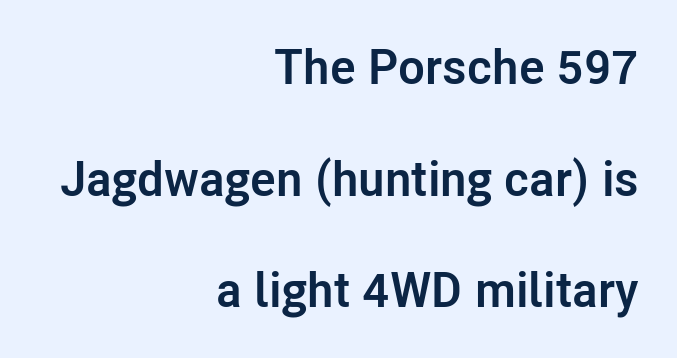
{"serif": "no", "italic": "no", "bold": "yes", "weight": "semibold", "width": "normal", "stroke_contrast": "low", "x_height": "medium", "monospaced": "no", "underline": "no", "align": "right", "line_spacing": "loose", "line_spacing_ratio": 2.28, "letter_spacing": "normal", "letter_spacing_em": 0.0, "glyph_px": 49}
